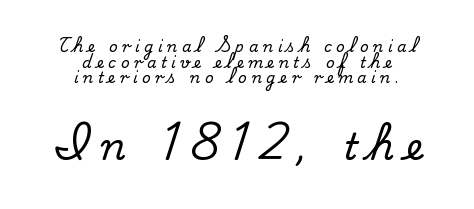
The lines are quadded center. Size hierarchy here favors the trailing block over the leading one. Someone cranked the tracking dial way up on this one. Type without underlining.
